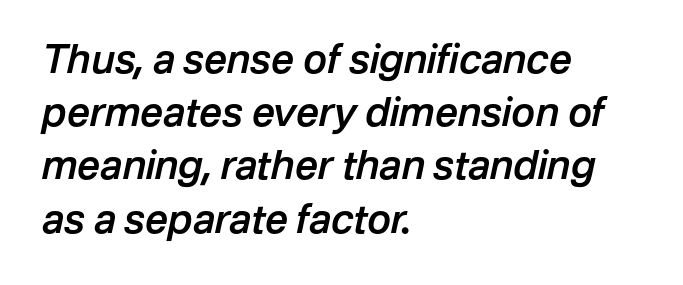
Q: Is the text bold? A: Semi-bold.
Q: Is the text italic (slanted)? A: Yes, it leans right by about 12 degrees.
Q: Is the text underlined? A: No.
Q: How is the paragraph aligned? A: Left-aligned.
Q: Is the spacing between letters normal or unusually wide? A: Normal.
Q: Is the spacing between lines tight, normal or loose? A: Normal.
Q: Width (condensed, normal, or wide)? A: Normal.
Q: Stroke contrast? A: Low.
Q: x-height? A: Medium.
Q: Monospaced? A: No.
